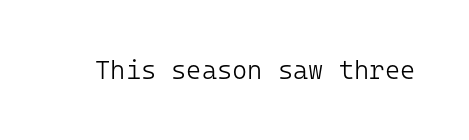
{"italic": "no", "bold": "no", "underline": "no", "letter_spacing": "normal", "letter_spacing_em": 0.0, "glyph_px": 26}
